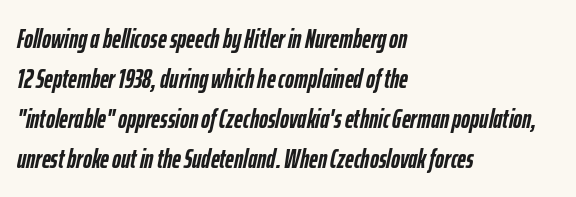
Q: Is the text bold? A: Yes.
Q: Is the text italic (slanted)? A: Yes, it leans right by about 12 degrees.
Q: Is the text underlined? A: No.
Q: How is the paragraph aligned? A: Left-aligned.
Q: Is the spacing between letters normal or unusually wide? A: Normal.
Q: Is the spacing between lines tight, normal or loose? A: Normal.
